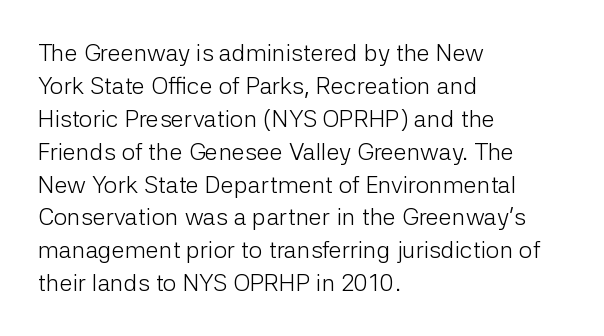
Q: Is the text bold? A: No.
Q: Is the text italic (slanted)? A: No, it is upright.
Q: Is the text underlined? A: No.
Q: How is the paragraph aligned? A: Left-aligned.
Q: Is the spacing between letters normal or unusually wide? A: Normal.
Q: Is the spacing between lines tight, normal or loose? A: Normal.
